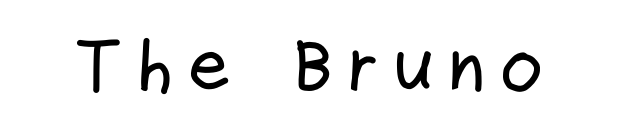
Quick note: not italic, upright. Proportional: the letters do not fall into vertical columns. Any mark beneath the type? The region is blank. No feet cap the strokes, marking this as sans-serif type.
